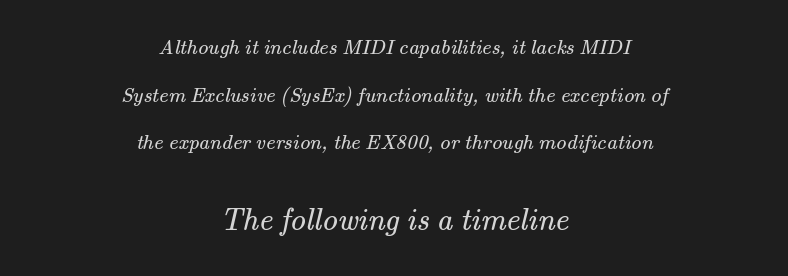
The image shows 31 px regular-weight serif type; set centered, loose line spacing (2.27x), normal letter spacing, not underlined; the second (bottom) block is 1.48x larger; medium stroke contrast and a small x-height.
